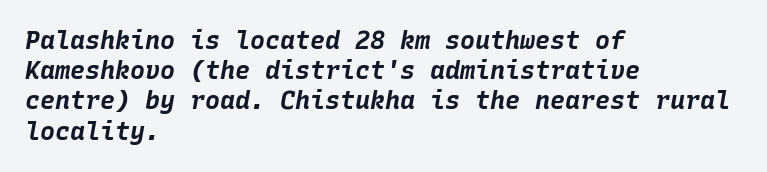
Q: Is the text bold? A: Yes.
Q: Is the text italic (slanted)? A: Yes, it leans right by about 10 degrees.
Q: Is the text underlined? A: No.
Q: How is the paragraph aligned? A: Left-aligned.
Q: Is the spacing between letters normal or unusually wide? A: Normal.
